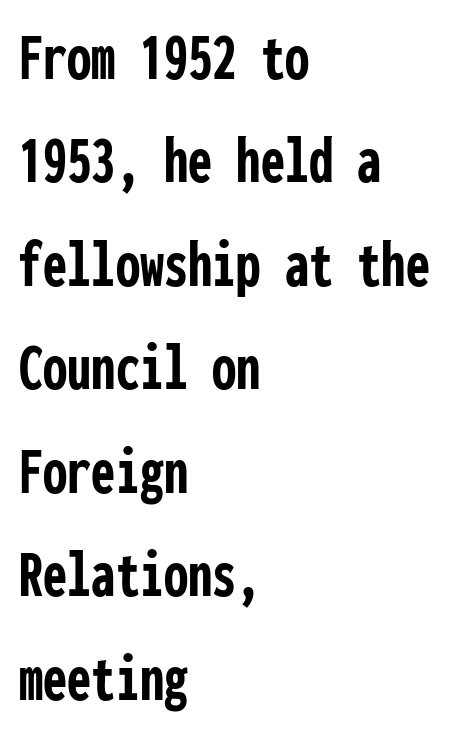
Q: Is the text bold? A: Yes.
Q: Is the text italic (slanted)? A: No, it is upright.
Q: Is the typeface a serif or a sans-serif typeface? A: Sans-serif.
Q: Is the text underlined? A: No.
Q: How is the paragraph aligned? A: Left-aligned.
Q: Is the spacing between letters normal or unusually wide? A: Normal.
Q: Is the spacing between lines tight, normal or loose? A: Normal.
Q: Width (condensed, normal, or wide)? A: Condensed.
Q: Stroke contrast? A: Low.
Q: x-height? A: Medium.
Q: Monospaced? A: Yes.
